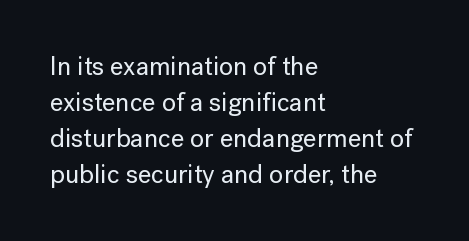
Q: Is the text italic (slanted)? A: No, it is upright.
Q: Is the text underlined? A: No.
Q: How is the paragraph aligned? A: Left-aligned.
Q: Is the spacing between letters normal or unusually wide? A: Normal.
Q: Is the spacing between lines tight, normal or loose? A: Normal.
